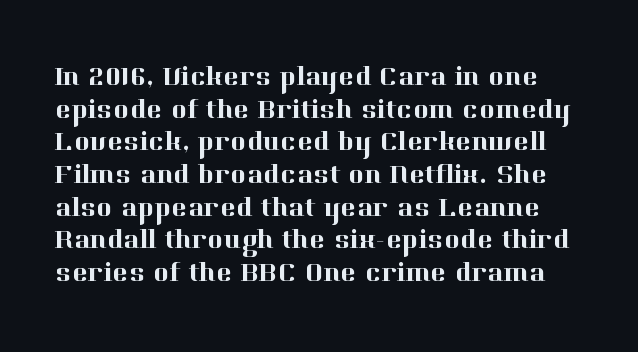
{"italic": "no", "underline": "no", "line_spacing_ratio": 1.21, "letter_spacing": "normal", "letter_spacing_em": 0.0, "glyph_px": 27}
